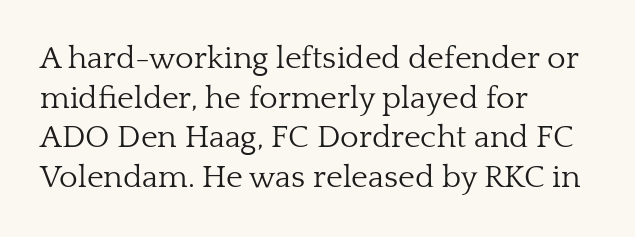
The image shows 32 px light serif type, upright; set left-aligned, line spacing 1.24x, normal letter spacing, not underlined; low stroke contrast and a medium x-height.
